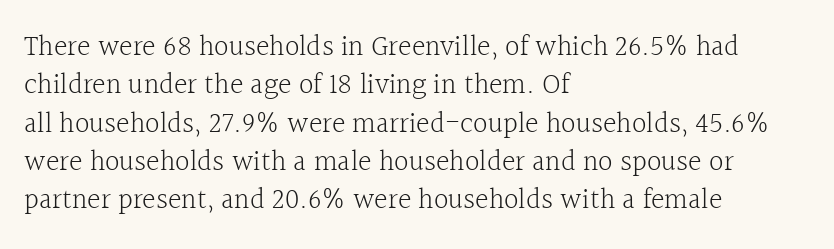
Q: Is the text bold? A: No.
Q: Is the text italic (slanted)? A: No, it is upright.
Q: Is the typeface a serif or a sans-serif typeface? A: Serif.
Q: Is the text underlined? A: No.
Q: How is the paragraph aligned? A: Left-aligned.
Q: Is the spacing between letters normal or unusually wide? A: Normal.
Q: Is the spacing between lines tight, normal or loose? A: Normal.
Q: Width (condensed, normal, or wide)? A: Normal.
Q: x-height? A: Medium.
Q: Monospaced? A: No.
